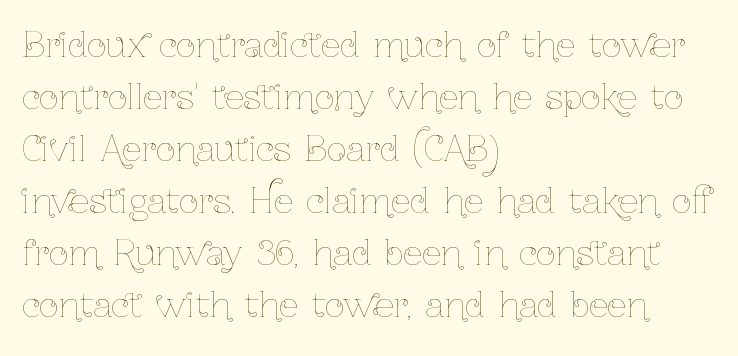
Weight class: somewhere from thin through regular. The lines sit at an ordinary, default distance from one another. The passage shown is typed in a proportional face where columns would drift. Plain, unruled lines of type.
